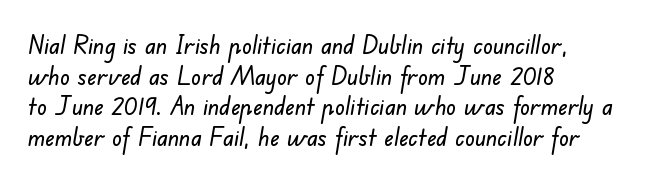
Q: Is the text underlined? A: No.
Q: How is the paragraph aligned? A: Left-aligned.
Q: Is the spacing between letters normal or unusually wide? A: Normal.
